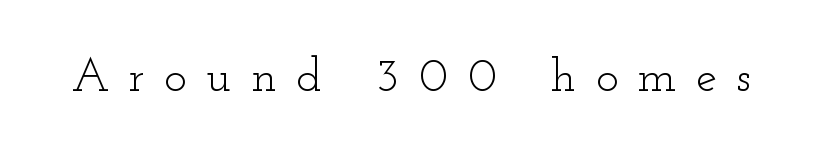
{"serif": "yes", "italic": "no", "bold": "no", "weight": "light", "width": "wide", "stroke_contrast": "low", "x_height": "small", "monospaced": "no", "underline": "no", "letter_spacing": "wide", "letter_spacing_em": 0.42, "glyph_px": 47}
